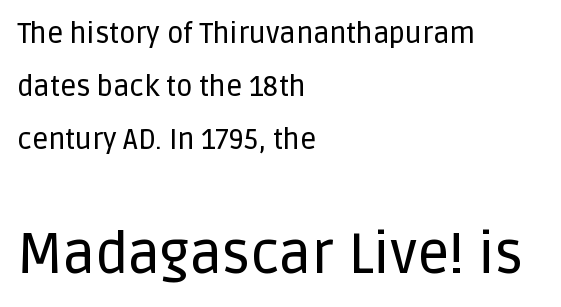
Just letters on the line, the space beneath them empty. Spacing verdict: proportional, widths tailored to each character. Honestly, the letter spacing is just normal — you wouldn't notice it. Stroke terminals: plain, sans-serif. The type sits square on the baseline with zero lean.
